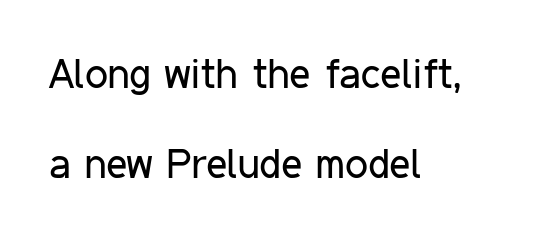
Q: Is the text bold? A: No.
Q: Is the text italic (slanted)? A: No, it is upright.
Q: Is the typeface a serif or a sans-serif typeface? A: Sans-serif.
Q: Is the text underlined? A: No.
Q: How is the paragraph aligned? A: Left-aligned.
Q: Is the spacing between letters normal or unusually wide? A: Normal.
Q: Is the spacing between lines tight, normal or loose? A: Loose.
Q: Width (condensed, normal, or wide)? A: Condensed.
Q: Stroke contrast? A: Low.
Q: x-height? A: Medium.
Q: Monospaced? A: No.
